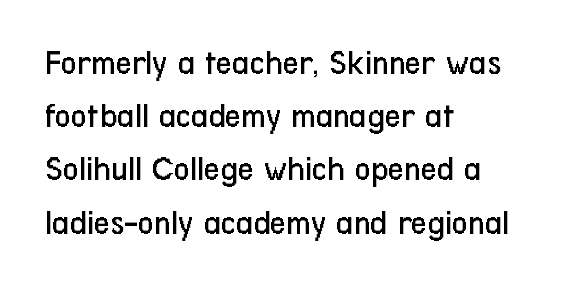
Q: Is the text bold? A: No.
Q: Is the text italic (slanted)? A: No, it is upright.
Q: Is the typeface a serif or a sans-serif typeface? A: Sans-serif.
Q: Is the text underlined? A: No.
Q: How is the paragraph aligned? A: Left-aligned.
Q: Is the spacing between letters normal or unusually wide? A: Normal.
Q: Is the spacing between lines tight, normal or loose? A: Normal.
Q: Width (condensed, normal, or wide)? A: Condensed.
Q: Stroke contrast? A: Low.
Q: x-height? A: Medium.
Q: Monospaced? A: No.
